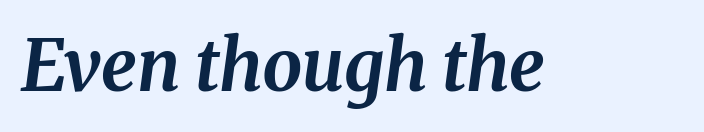
Q: Is the text bold? A: Yes.
Q: Is the text italic (slanted)? A: Yes, it leans right by about 8 degrees.
Q: Is the text underlined? A: No.
Q: Is the spacing between letters normal or unusually wide? A: Normal.
Q: Width (condensed, normal, or wide)? A: Normal.
Q: Stroke contrast? A: Medium.
Q: x-height? A: Medium.
Q: Monospaced? A: No.
